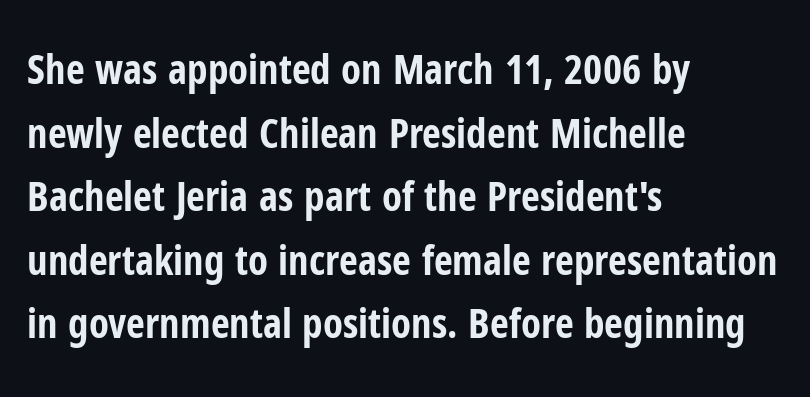
{"serif": "no", "italic": "no", "bold": "yes", "weight": "bold", "width": "condensed", "stroke_contrast": "low", "x_height": "medium", "monospaced": "no", "underline": "no", "align": "left", "line_spacing": "normal", "line_spacing_ratio": 1.55, "letter_spacing": "normal", "letter_spacing_em": 0.0, "glyph_px": 41}
